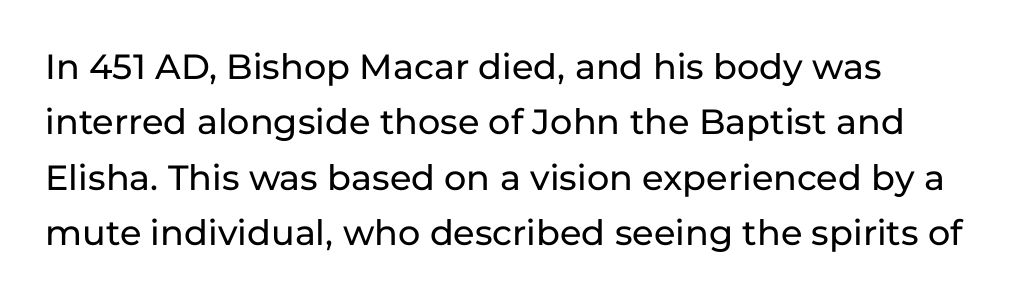
{"serif": "no", "italic": "no", "width": "normal", "stroke_contrast": "low", "x_height": "medium", "monospaced": "no", "underline": "no", "align": "left", "line_spacing": "normal", "line_spacing_ratio": 1.58, "letter_spacing": "normal", "letter_spacing_em": 0.0, "glyph_px": 35}
